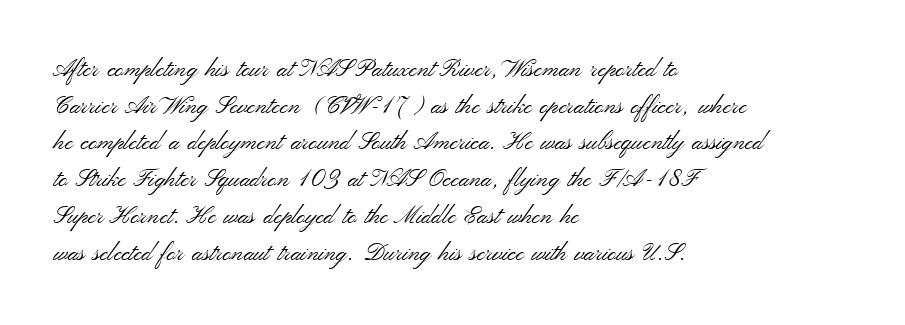
{"bold": "no", "underline": "no", "align": "left", "line_spacing": "normal", "line_spacing_ratio": 1.53, "letter_spacing": "normal", "letter_spacing_em": 0.0, "glyph_px": 24}
